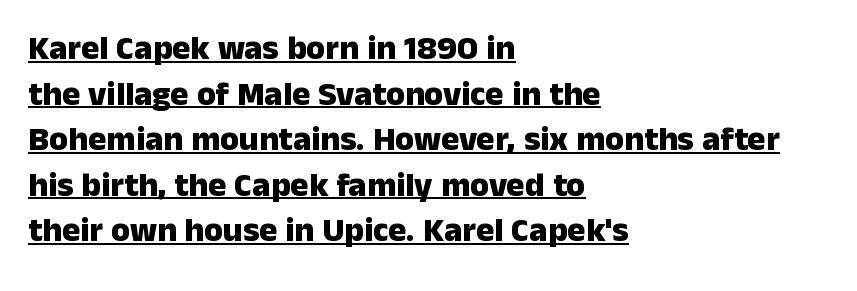
Q: Is the text bold? A: Yes.
Q: Is the text italic (slanted)? A: No, it is upright.
Q: Is the typeface a serif or a sans-serif typeface? A: Sans-serif.
Q: Is the text underlined? A: Yes.
Q: How is the paragraph aligned? A: Left-aligned.
Q: Is the spacing between letters normal or unusually wide? A: Normal.
Q: Is the spacing between lines tight, normal or loose? A: Normal.
Q: Width (condensed, normal, or wide)? A: Normal.
Q: Stroke contrast? A: Low.
Q: x-height? A: Medium.
Q: Monospaced? A: No.
